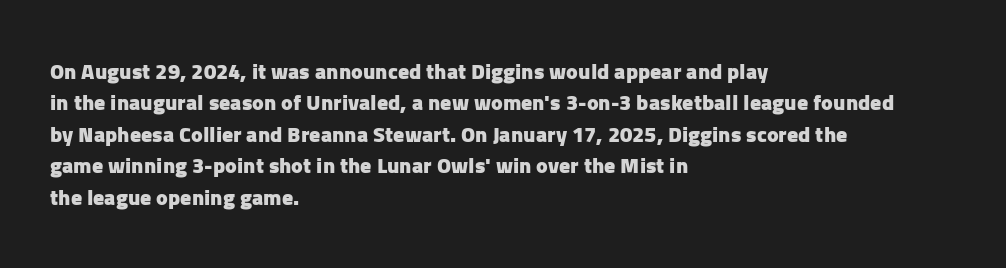
Q: Is the text bold? A: Yes.
Q: Is the text italic (slanted)? A: No, it is upright.
Q: Is the text underlined? A: No.
Q: How is the paragraph aligned? A: Left-aligned.
Q: Is the spacing between letters normal or unusually wide? A: Normal.
Q: Is the spacing between lines tight, normal or loose? A: Normal.
